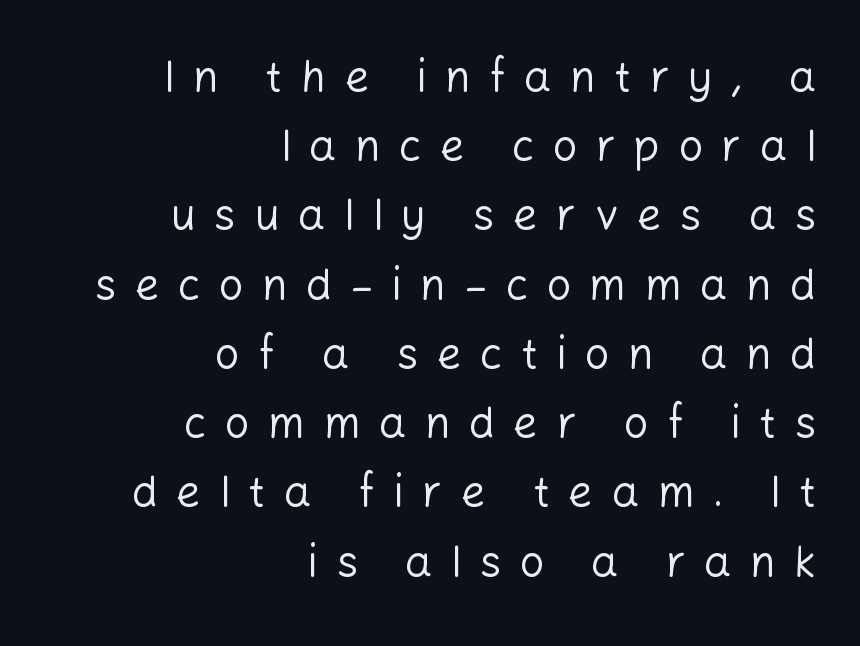
The image shows 43 px regular-weight sans-serif type, upright; set right-aligned, normal line spacing (1.61x), unusually wide letter spacing (+0.43 em), not underlined; low stroke contrast and a medium x-height.
